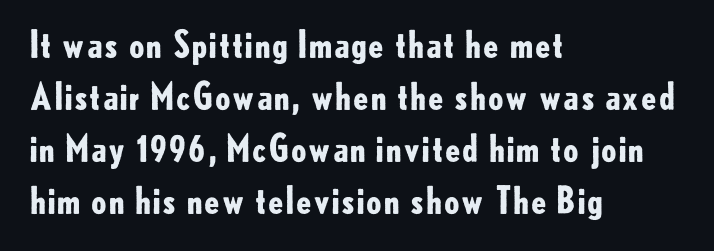
{"serif": "no", "italic": "no", "bold": "yes", "weight": "bold", "width": "normal", "stroke_contrast": "low", "x_height": "small", "monospaced": "no", "underline": "no", "align": "left", "line_spacing": "normal", "line_spacing_ratio": 1.44, "letter_spacing": "normal", "letter_spacing_em": 0.0, "glyph_px": 36}
